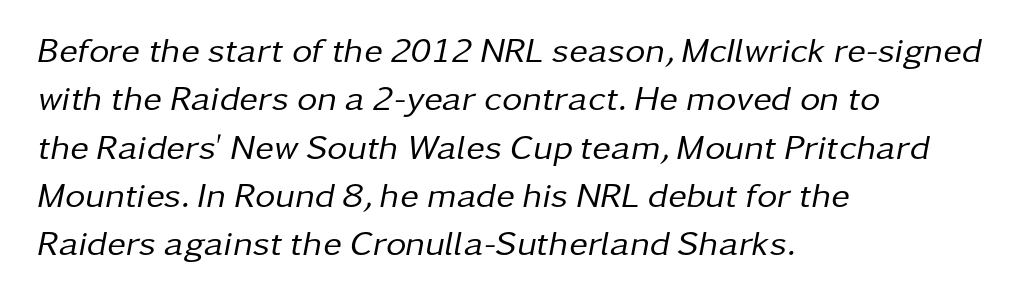
Q: Is the text bold? A: No.
Q: Is the text italic (slanted)? A: Yes, it leans right by about 11 degrees.
Q: Is the text underlined? A: No.
Q: How is the paragraph aligned? A: Left-aligned.
Q: Is the spacing between letters normal or unusually wide? A: Normal.
Q: Is the spacing between lines tight, normal or loose? A: Normal.
Q: Width (condensed, normal, or wide)? A: Normal.
Q: Stroke contrast? A: Low.
Q: x-height? A: Medium.
Q: Monospaced? A: No.
